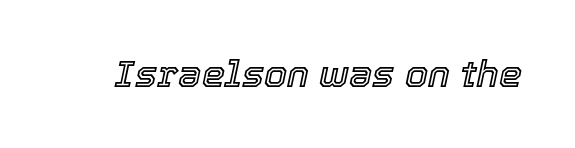
The image shows 37 px text type, italic (leaning right); set normal letter spacing, not underlined; a medium x-height.
